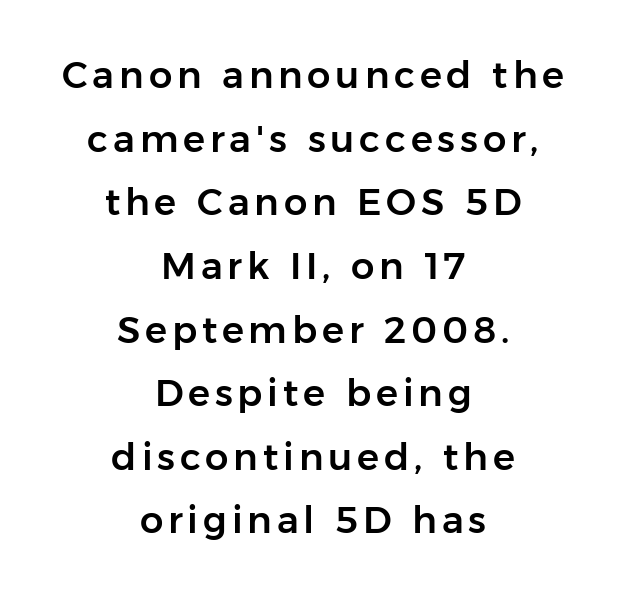
The image shows 37 px sans-serif type, upright; set centered, line spacing 1.72x, not underlined; low stroke contrast and a medium x-height.
